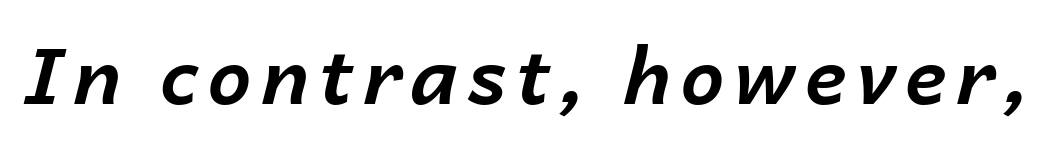
A dark, heavy texture on the line: the type is bold. The foot of each line stays bare and open. The face used here is proportionally spaced, like ordinary book or web type. When letters slant like this, we call the style italic.
